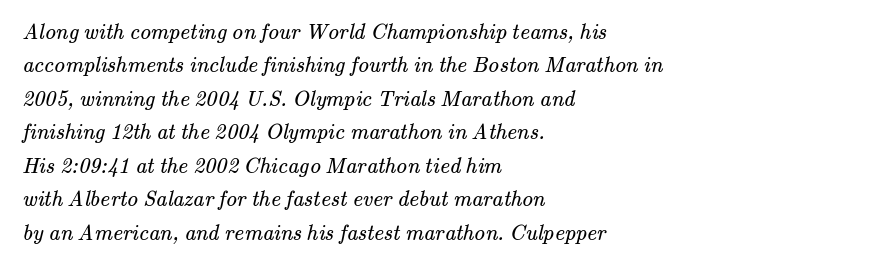
Q: Is the text bold? A: No.
Q: Is the text underlined? A: No.
Q: How is the paragraph aligned? A: Left-aligned.
Q: Is the spacing between letters normal or unusually wide? A: Normal.
Q: Is the spacing between lines tight, normal or loose? A: Normal.
